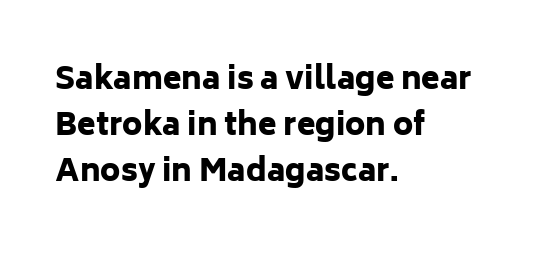
You'd pick this weight for a headline — it's a proper bold. The tracking reads as untouched default to a designer's eye. Each letter's strokes conclude bluntly, with no projecting serifs. Letters rest on an invisible, unmarked baseline. Rendered with straight, roman letterforms. Compared with typical paragraphs, the rows here are spaced about the same.
